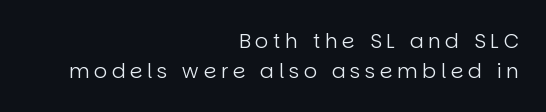
Regarding leading, the lines here are spaced in the standard way. Stems and bowls with no extra thickness — not bold. This rendering widens character spacing well past its baseline value. Words float on clear page, feet unadorned. It's the straight-up-and-down kind of type.
